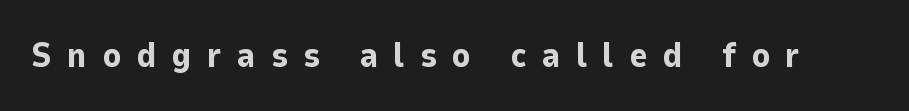
The image shows 35 px bold sans-serif type, upright; set unusually wide letter spacing (+0.43 em), not underlined; low stroke contrast and a medium x-height.
